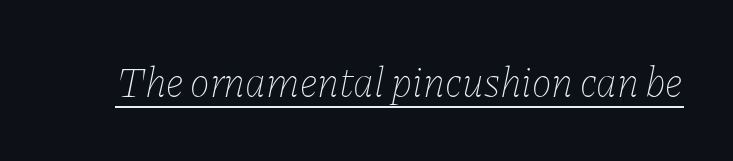
Q: Is the text bold? A: No.
Q: Is the text italic (slanted)? A: Yes, it leans right by about 11 degrees.
Q: Is the text underlined? A: Yes.
Q: Is the spacing between letters normal or unusually wide? A: Normal.
Q: Width (condensed, normal, or wide)? A: Normal.
Q: Stroke contrast? A: Low.
Q: x-height? A: Medium.
Q: Monospaced? A: No.
